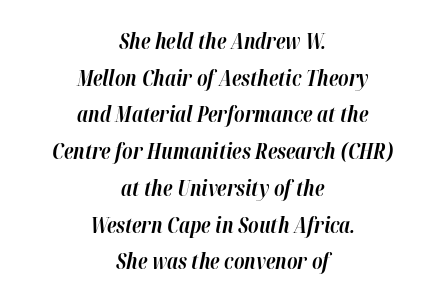
{"italic": "yes", "lean": "right", "slant_degrees": 12, "bold": "yes", "underline": "no", "align": "center", "line_spacing_ratio": 1.75, "letter_spacing": "normal", "letter_spacing_em": 0.0, "glyph_px": 21}
